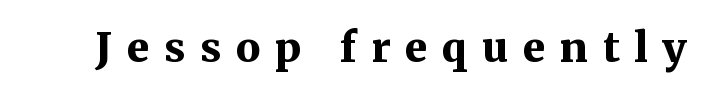
The face used here has the dense, thick strokes of a bold. This sample uses an upright cut, with every glyph sitting square on the baseline. You can tell from the footed stems that serif type was used. Anything drawn beneath the words? Only blank space. This sample uses expanded letter spacing, leaving extra air between glyphs. Is this a fixed-width face? No — the glyphs have proportional, varying widths.
